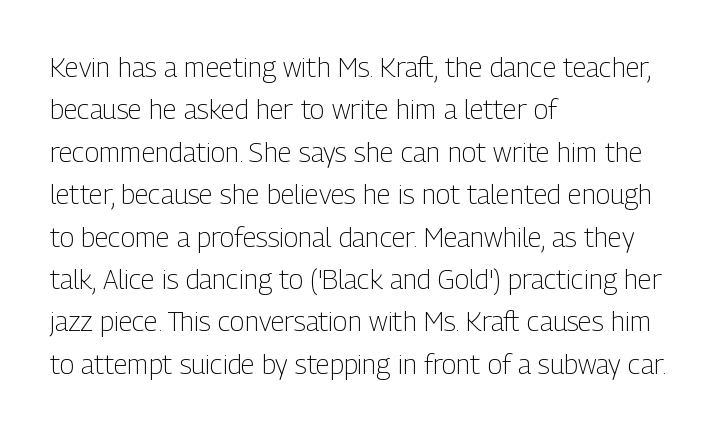
Characters follow at the spacing the type designer built in. Where is the straight margin? On the left. Weight: regular or lighter. Check the space under the baseline: it is left empty. Each new line begins a customary step beneath the previous one.
